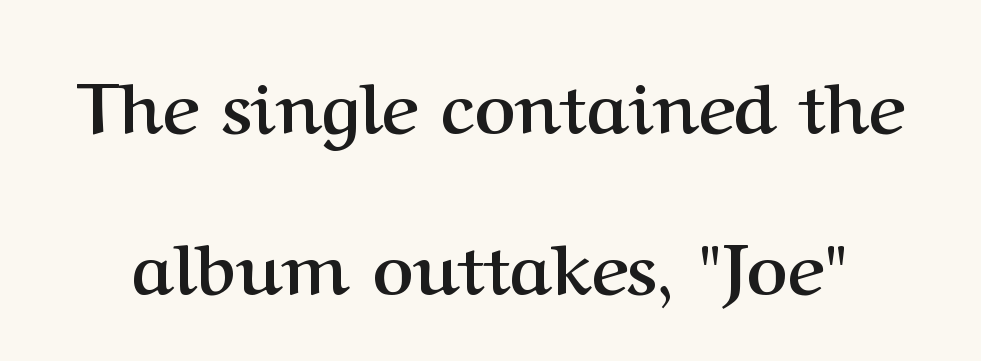
{"serif": "yes", "italic": "no", "bold": "yes", "weight": "semibold", "width": "normal", "stroke_contrast": "medium", "x_height": "medium", "monospaced": "no", "underline": "no", "line_spacing": "loose", "line_spacing_ratio": 2.3, "letter_spacing": "normal", "letter_spacing_em": 0.0, "glyph_px": 70}
